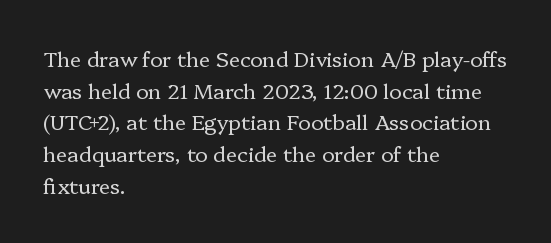
The image shows 21 px text type, upright; set left-aligned, normal line spacing (1.51x), normal letter spacing, not underlined.
